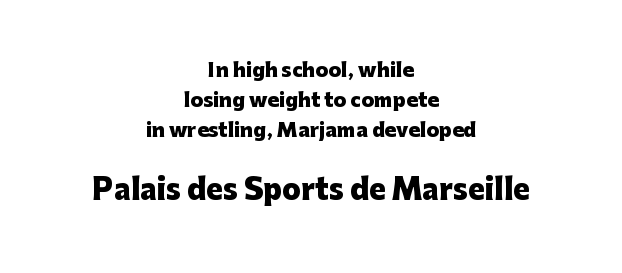
Vertical spacing — default. Look at the tracking — it's just the regular setting, nothing added. These lines are composed in type without serifs. The face used here appears at its bigger size in the lower chunk. These lines are centered, leaving both edges ragged.
